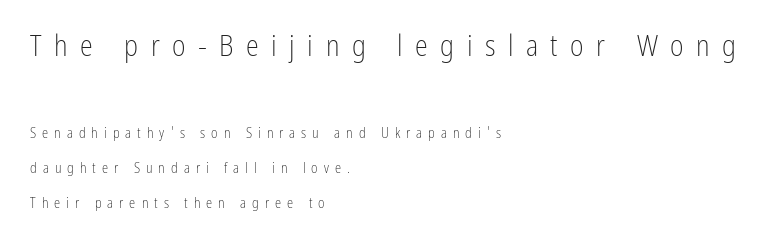
Q: Is the text bold? A: No.
Q: Is the text italic (slanted)? A: No, it is upright.
Q: Is the typeface a serif or a sans-serif typeface? A: Sans-serif.
Q: Is the text underlined? A: No.
Q: How is the paragraph aligned? A: Left-aligned.
Q: Is the spacing between letters normal or unusually wide? A: Unusually wide.
Q: Is the spacing between lines tight, normal or loose? A: Loose.
Q: Which block of text is set in a larger size, the first (top) or the second (bottom)? A: The first (top) one.
Q: Width (condensed, normal, or wide)? A: Condensed.
Q: Stroke contrast? A: Low.
Q: x-height? A: Medium.
Q: Monospaced? A: No.
